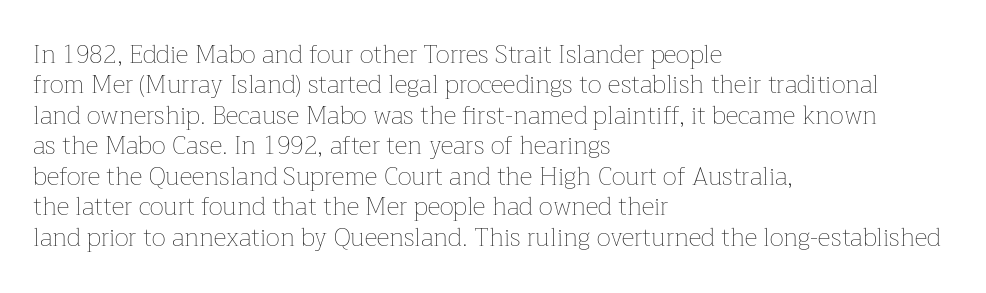
The image shows 25 px text type, upright; set left-aligned, line spacing 1.22x, normal letter spacing, not underlined.
